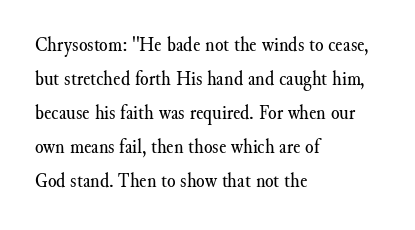
Q: Is the text bold? A: No.
Q: Is the text italic (slanted)? A: No, it is upright.
Q: Is the text underlined? A: No.
Q: How is the paragraph aligned? A: Left-aligned.
Q: Is the spacing between letters normal or unusually wide? A: Normal.
Q: Is the spacing between lines tight, normal or loose? A: Normal.
